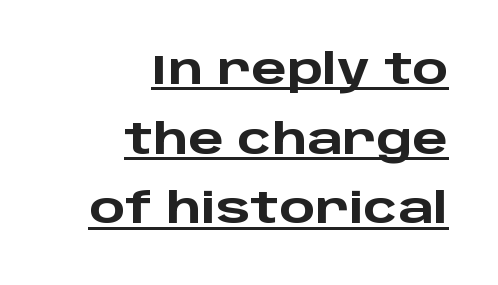
Q: Is the text bold? A: Yes.
Q: Is the text italic (slanted)? A: No, it is upright.
Q: Is the typeface a serif or a sans-serif typeface? A: Sans-serif.
Q: Is the text underlined? A: Yes.
Q: How is the paragraph aligned? A: Right-aligned.
Q: Is the spacing between letters normal or unusually wide? A: Normal.
Q: Is the spacing between lines tight, normal or loose? A: Normal.
Q: Width (condensed, normal, or wide)? A: Wide.
Q: Stroke contrast? A: Low.
Q: x-height? A: Large.
Q: Monospaced? A: No.
